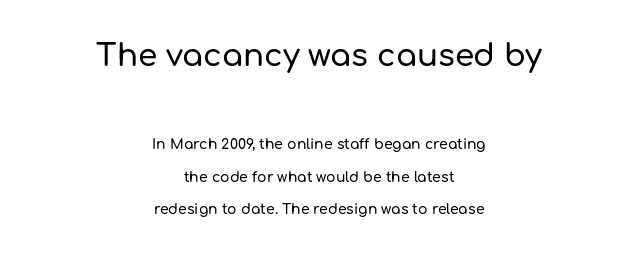
Leading: increased. Notice how the stems are strictly vertical — no italics here. Horizontal alignment here is central, giving a formal, balanced look. Visually, the top section dominates because its glyphs are scaled up.
